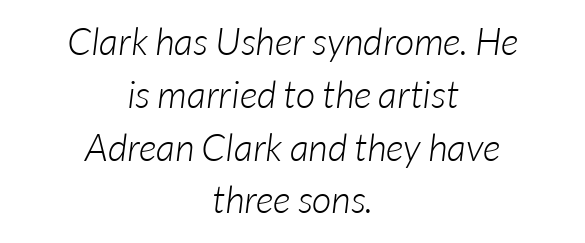
A light-to-regular cut is what we see here. These lines sit exactly where default settings would place them. Descenders are the only things crossing below the line. The lines are quadded center. A typesetter would label this face a sans.
